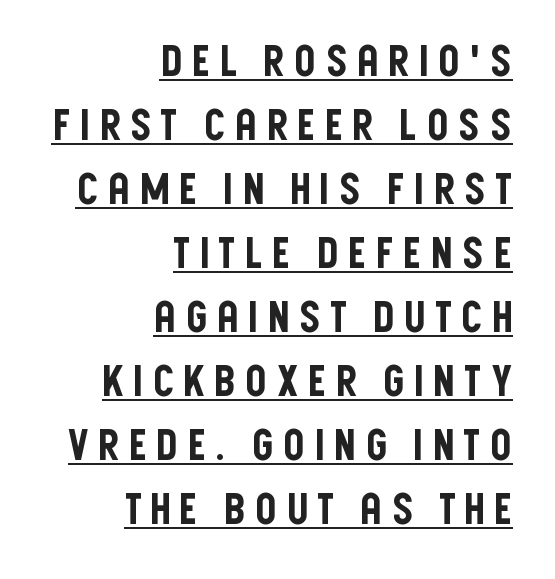
Q: Is the text italic (slanted)? A: No, it is upright.
Q: Is the typeface a serif or a sans-serif typeface? A: Sans-serif.
Q: Is the text underlined? A: Yes.
Q: How is the paragraph aligned? A: Right-aligned.
Q: Is the spacing between lines tight, normal or loose? A: Normal.
Q: Width (condensed, normal, or wide)? A: Condensed.
Q: Stroke contrast? A: Low.
Q: x-height? A: Large.
Q: Monospaced? A: No.
